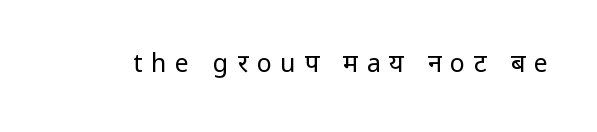
Q: Is the text bold? A: No.
Q: Is the text italic (slanted)? A: No, it is upright.
Q: Is the text underlined? A: No.
Q: Is the spacing between letters normal or unusually wide? A: Unusually wide.
